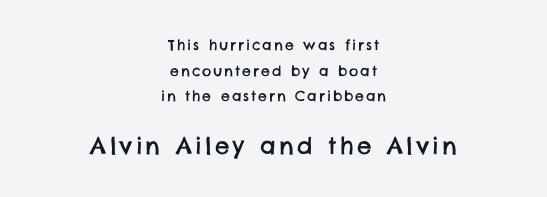
Q: Is the text underlined? A: No.
Q: How is the paragraph aligned? A: Centered.
Q: Which block of text is set in a larger size, the first (top) or the second (bottom)? A: The second (bottom) one.
